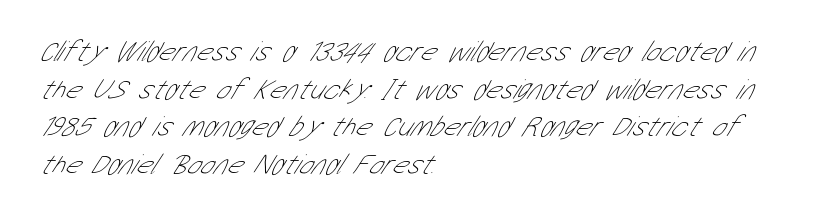
Q: Is the text bold? A: No.
Q: Is the typeface a serif or a sans-serif typeface? A: Sans-serif.
Q: Is the text underlined? A: No.
Q: How is the paragraph aligned? A: Left-aligned.
Q: Is the spacing between letters normal or unusually wide? A: Normal.
Q: Is the spacing between lines tight, normal or loose? A: Normal.
Q: Width (condensed, normal, or wide)? A: Condensed.
Q: Stroke contrast? A: Low.
Q: x-height? A: Medium.
Q: Monospaced? A: No.
